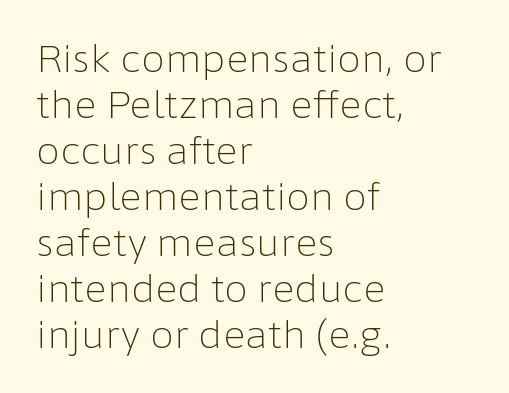
{"serif": "no", "italic": "no", "bold": "no", "weight": "light", "width": "normal", "stroke_contrast": "low", "x_height": "medium", "monospaced": "no", "underline": "no", "align": "left", "line_spacing_ratio": 1.21, "letter_spacing": "normal", "letter_spacing_em": 0.0, "glyph_px": 38}
